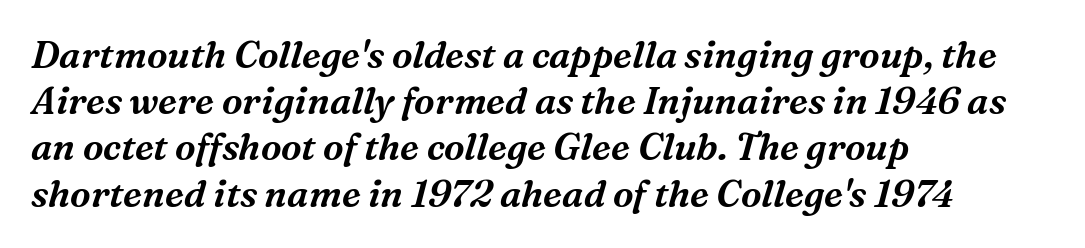
{"serif": "yes", "italic": "yes", "lean": "right", "slant_degrees": 16, "width": "normal", "stroke_contrast": "medium", "x_height": "medium", "monospaced": "no", "underline": "no", "align": "left", "line_spacing": "normal", "line_spacing_ratio": 1.25, "letter_spacing": "normal", "letter_spacing_em": 0.0, "glyph_px": 37}
